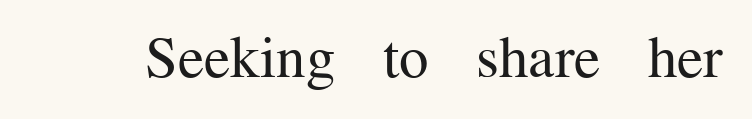
Q: Is the text bold? A: No.
Q: Is the text italic (slanted)? A: No, it is upright.
Q: Is the typeface a serif or a sans-serif typeface? A: Serif.
Q: Is the text underlined? A: No.
Q: Is the spacing between letters normal or unusually wide? A: Normal.
Q: Width (condensed, normal, or wide)? A: Normal.
Q: Stroke contrast? A: Medium.
Q: x-height? A: Medium.
Q: Monospaced? A: No.
